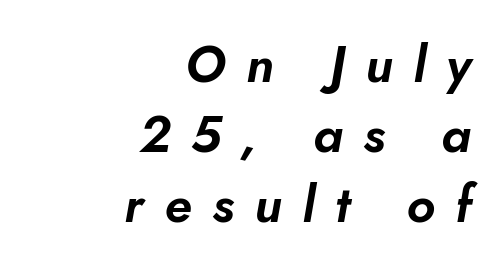
{"italic": "yes", "lean": "right", "slant_degrees": 10, "width": "normal", "stroke_contrast": "low", "x_height": "small", "monospaced": "no", "underline": "no", "align": "right", "line_spacing": "normal", "line_spacing_ratio": 1.37, "letter_spacing": "wide", "letter_spacing_em": 0.4, "glyph_px": 51}
